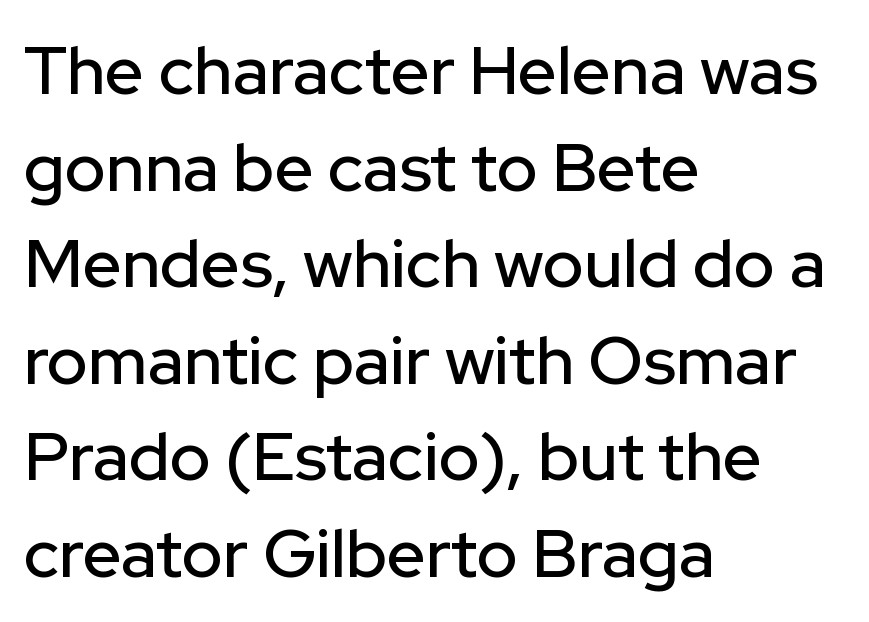
{"serif": "no", "italic": "no", "width": "normal", "stroke_contrast": "low", "x_height": "medium", "monospaced": "no", "underline": "no", "align": "left", "line_spacing": "normal", "line_spacing_ratio": 1.42, "letter_spacing": "normal", "letter_spacing_em": 0.0, "glyph_px": 68}
